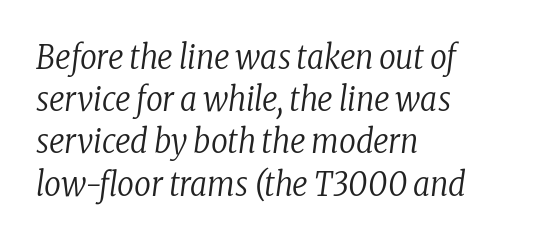
The image shows 33 px regular-weight, condensed serif type, italic (leaning right); set left-aligned, normal line spacing (1.28x), normal letter spacing, not underlined; low stroke contrast and a medium x-height.
